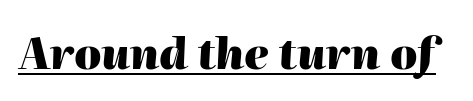
The passage shown leans; its letterforms are oblique. The font is running at its bold setting. You could not count columns in this text — the font is proportionally spaced. A continuous stroke trails under the words, as in a hyperlink. The tracking reads as untouched default to a designer's eye.
